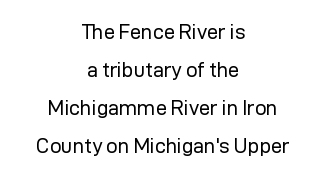
{"italic": "no", "bold": "no", "underline": "no", "align": "center", "line_spacing": "loose", "line_spacing_ratio": 1.9, "letter_spacing": "normal", "letter_spacing_em": 0.0, "glyph_px": 20}
